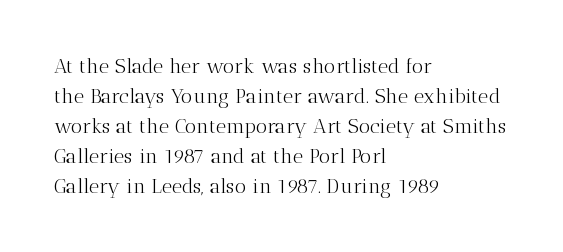
The image shows 20 px text type, upright; set left-aligned, normal line spacing (1.5x), normal letter spacing, not underlined.
